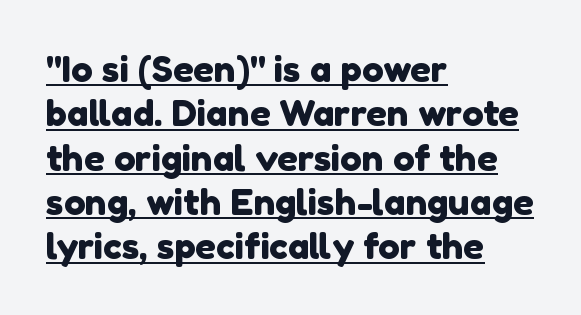
Q: Is the typeface a serif or a sans-serif typeface? A: Sans-serif.
Q: Is the text underlined? A: Yes.
Q: How is the paragraph aligned? A: Left-aligned.
Q: Is the spacing between letters normal or unusually wide? A: Normal.
Q: Width (condensed, normal, or wide)? A: Normal.
Q: x-height? A: Medium.
Q: Monospaced? A: No.
